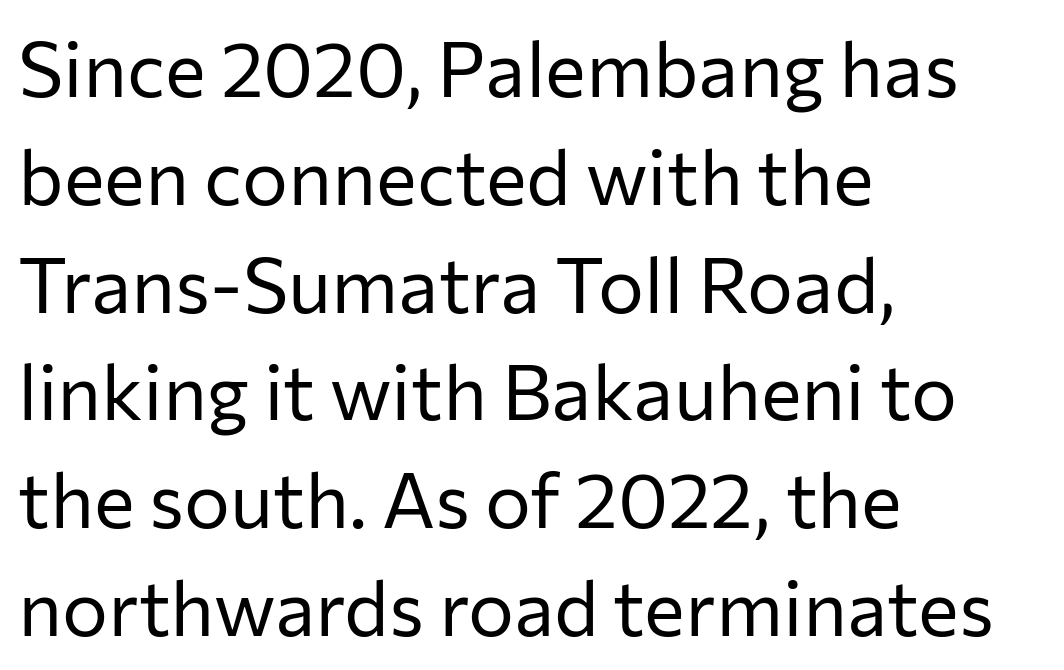
If you drew a ruler down the left edge, every line would touch it. When letters stand straight like this, we call the style roman or upright. This is sans-serif lettering, the kind often seen on screens and signage. The passage shown is typed in a proportional face where columns would drift.
